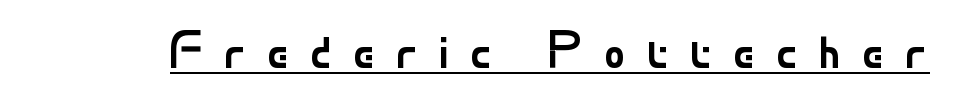
The image shows 53 px regular-weight sans-serif type, upright; set unusually wide letter spacing (+0.39 em), underlined; low stroke contrast and a small x-height.
